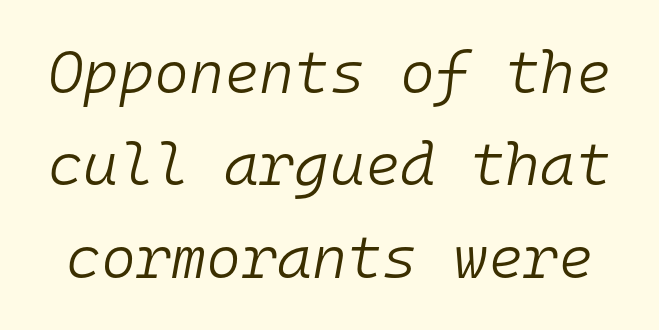
{"italic": "yes", "lean": "right", "slant_degrees": 10, "bold": "no", "weight": "light", "width": "normal", "stroke_contrast": "low", "x_height": "medium", "monospaced": "yes", "underline": "no", "line_spacing": "normal", "line_spacing_ratio": 1.54, "letter_spacing": "normal", "letter_spacing_em": 0.0, "glyph_px": 60}
